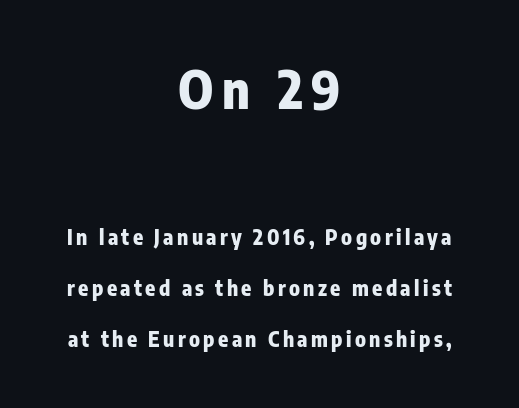
Spacing verdict: proportional, widths tailored to each character. The first block has been scaled up relative to the second. The words here are not underlined. Is this a sans? Yes — the strokes have no serifs.
